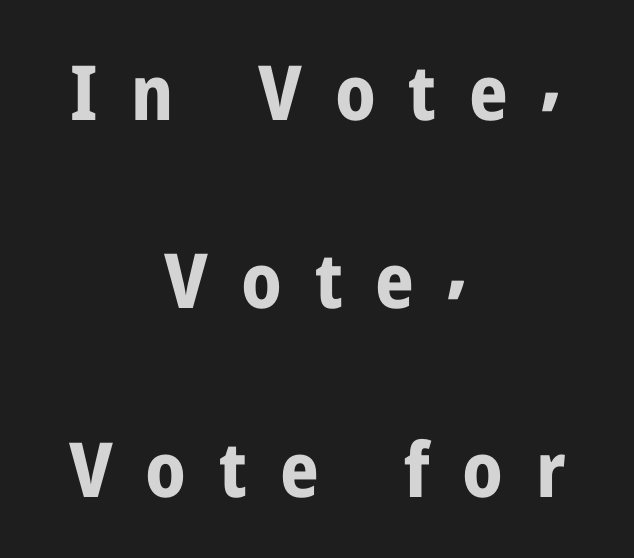
Leading: increased. You can tell it's not italic because the verticals are truly vertical. Students, this is bold: see how much ink each stroke carries. The paragraph shown floats in the horizontal middle. The area under the type is left untouched. Spacing verdict: proportional, widths tailored to each character.
